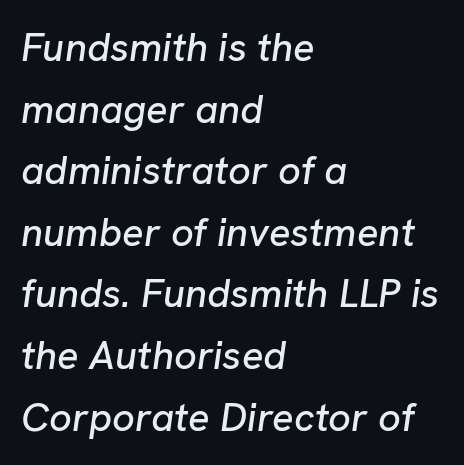
{"italic": "yes", "lean": "right", "slant_degrees": 8, "width": "normal", "stroke_contrast": "low", "x_height": "medium", "monospaced": "no", "underline": "no", "align": "left", "line_spacing": "normal", "line_spacing_ratio": 1.54, "letter_spacing": "normal", "letter_spacing_em": 0.0, "glyph_px": 40}
